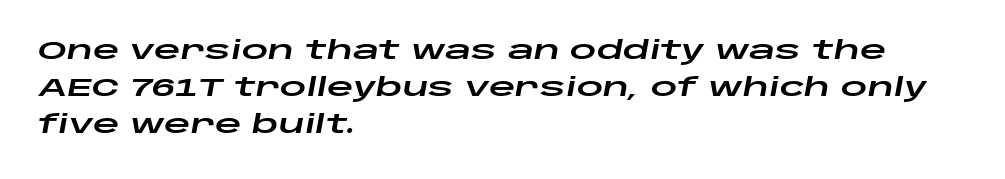
Q: Is the text italic (slanted)? A: Yes, it leans right by about 10 degrees.
Q: Is the text underlined? A: No.
Q: How is the paragraph aligned? A: Left-aligned.
Q: Is the spacing between letters normal or unusually wide? A: Normal.
Q: Is the spacing between lines tight, normal or loose? A: Normal.
